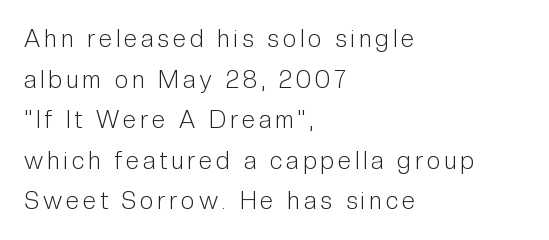
{"italic": "no", "bold": "no", "underline": "no", "align": "left", "line_spacing": "normal", "line_spacing_ratio": 1.69, "glyph_px": 24}
